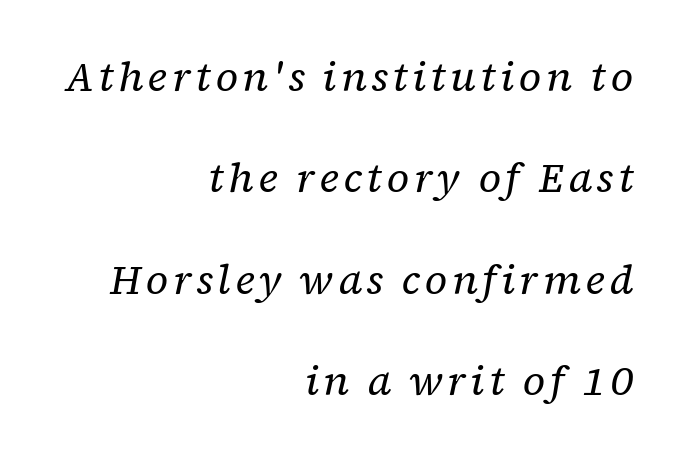
Posture: slanted. The weight tops out at a normal text grade. A bare baseline throughout the passage. Little horizontal feet cap the strokes, marking this as serif type.
